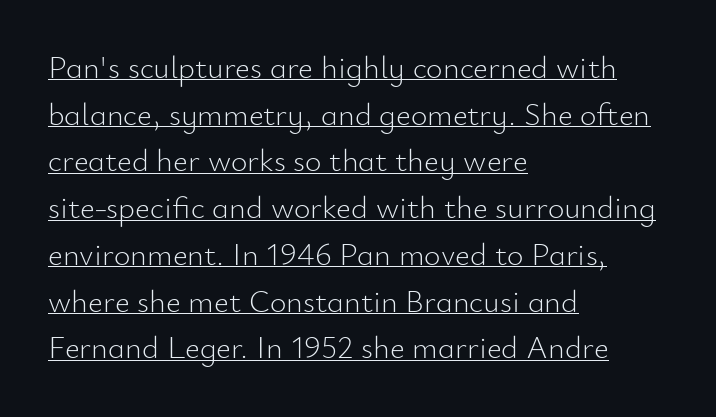
Q: Is the text bold? A: No.
Q: Is the text italic (slanted)? A: No, it is upright.
Q: Is the typeface a serif or a sans-serif typeface? A: Sans-serif.
Q: Is the text underlined? A: Yes.
Q: How is the paragraph aligned? A: Left-aligned.
Q: Is the spacing between letters normal or unusually wide? A: Normal.
Q: Is the spacing between lines tight, normal or loose? A: Normal.
Q: Width (condensed, normal, or wide)? A: Normal.
Q: Stroke contrast? A: Low.
Q: x-height? A: Small.
Q: Monospaced? A: No.
